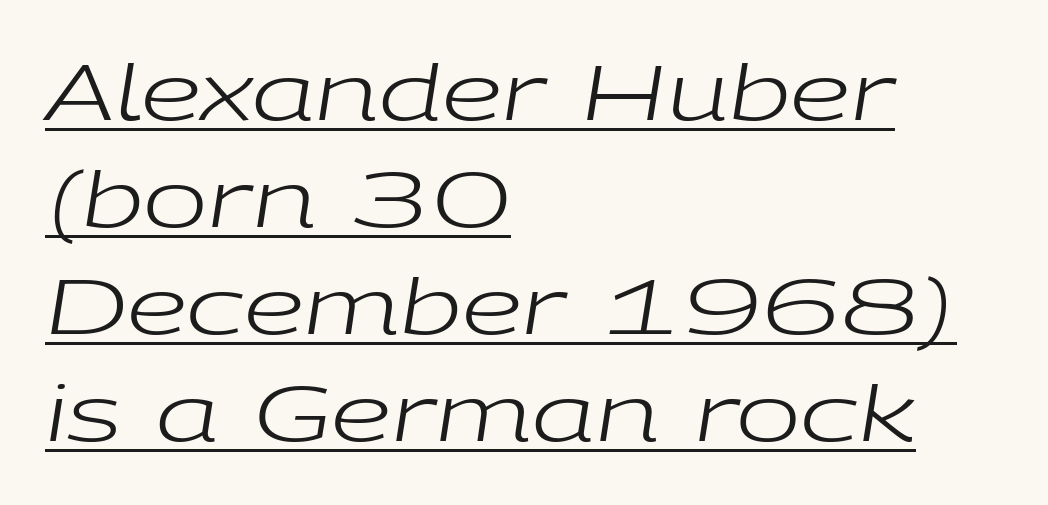
{"italic": "yes", "lean": "right", "slant_degrees": 9, "bold": "no", "weight": "regular", "width": "wide", "stroke_contrast": "low", "x_height": "medium", "monospaced": "no", "underline": "yes", "align": "left", "line_spacing": "normal", "line_spacing_ratio": 1.39, "letter_spacing": "normal", "letter_spacing_em": 0.0, "glyph_px": 77}
